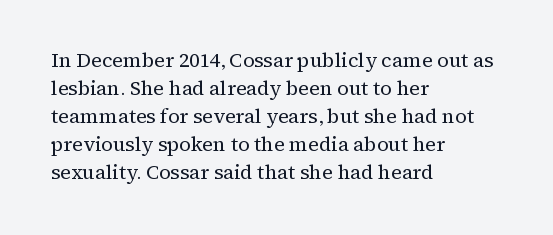
{"italic": "no", "bold": "no", "underline": "no", "align": "left", "line_spacing": "normal", "line_spacing_ratio": 1.4, "letter_spacing": "normal", "letter_spacing_em": 0.0, "glyph_px": 20}
